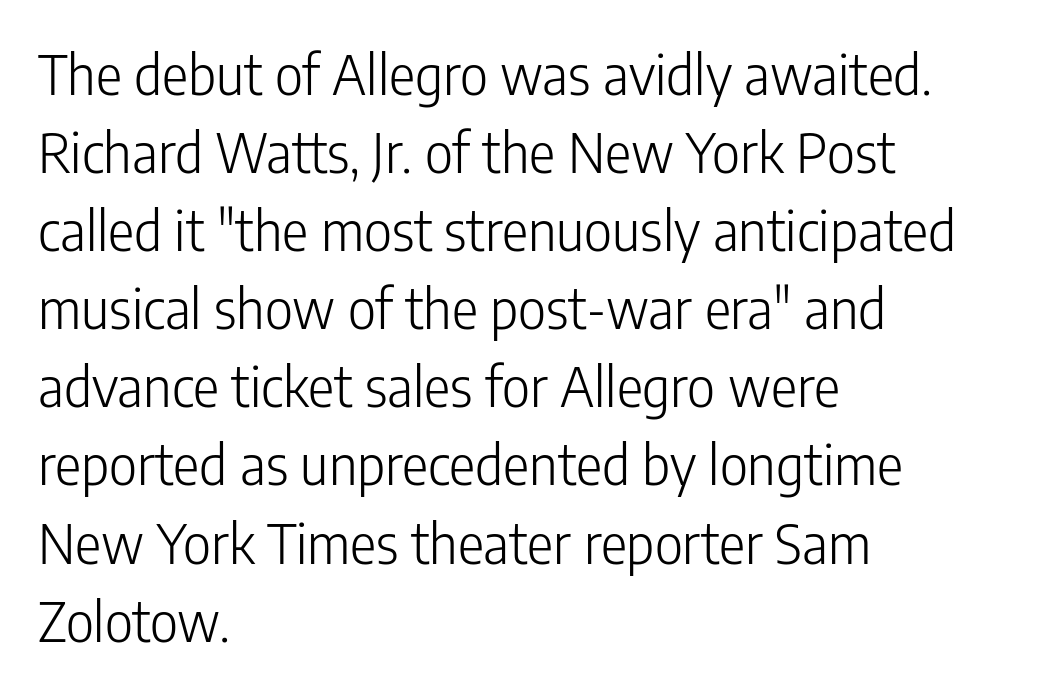
Baseline-to-baseline distance is the conventional proportion of letter height. The passage shown is typed in a proportional face where columns would drift. Where is the straight margin? On the left. Each letter's strokes conclude bluntly, with no projecting serifs.
